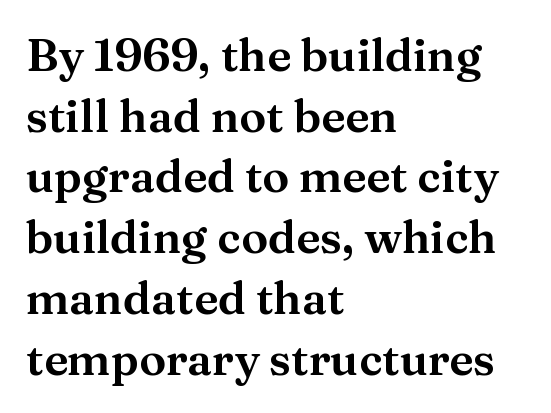
The image shows 45 px serif type, upright; set left-aligned, normal line spacing (1.35x), normal letter spacing, not underlined; medium stroke contrast and a medium x-height.
